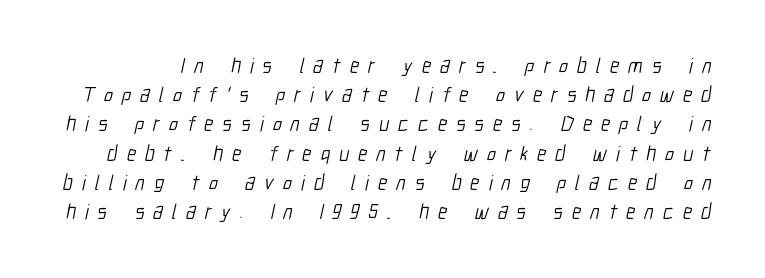
{"bold": "no", "underline": "no", "line_spacing": "normal", "line_spacing_ratio": 1.39, "letter_spacing": "wide", "letter_spacing_em": 0.43, "glyph_px": 21}
